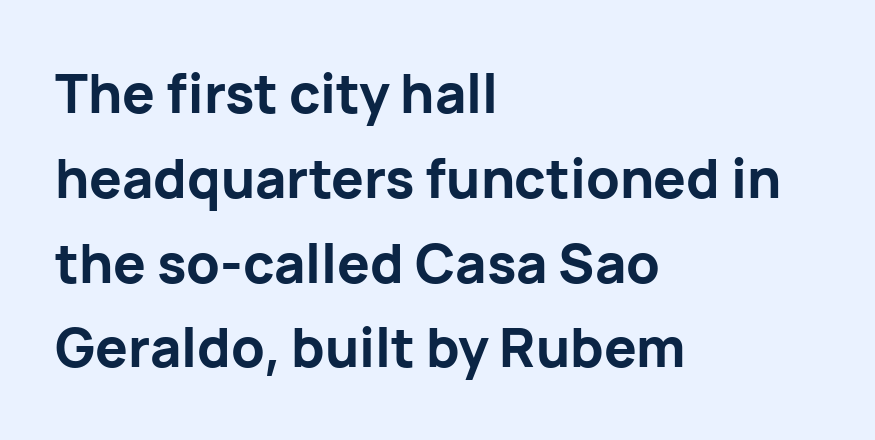
{"serif": "no", "italic": "no", "bold": "yes", "weight": "bold", "width": "normal", "stroke_contrast": "low", "x_height": "medium", "monospaced": "no", "underline": "no", "align": "left", "line_spacing": "normal", "line_spacing_ratio": 1.57, "letter_spacing": "normal", "letter_spacing_em": 0.0, "glyph_px": 54}
